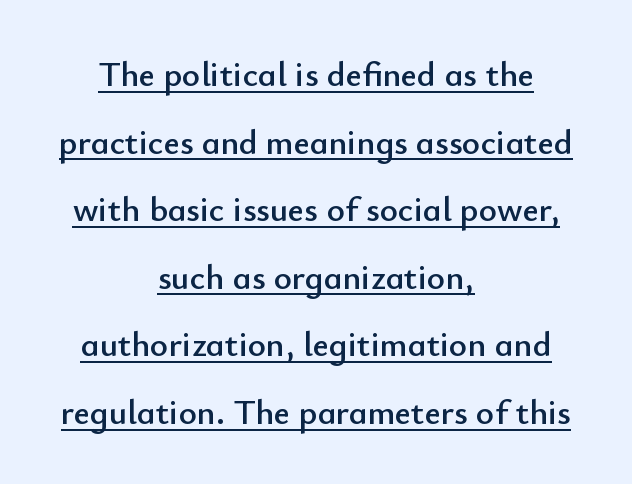
This rendering leaves character spacing at its baseline value. The words here are underlined. The specimen reads as upright at a glance. Widely set lines give the paragraph a tall, airy silhouette. Is this a sans? Yes — the strokes have no serifs. The passage shown is typed in a proportional face where columns would drift.
